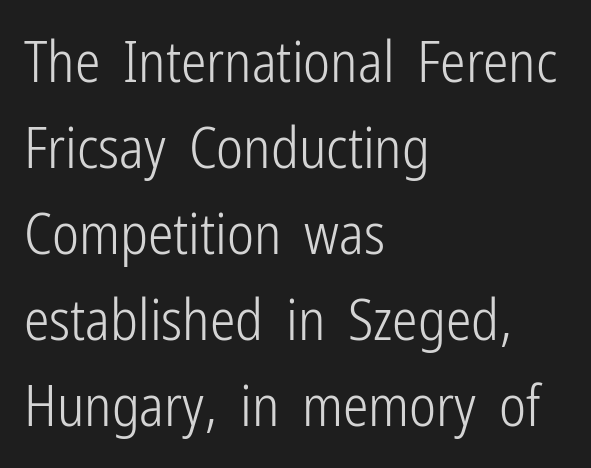
{"serif": "no", "italic": "no", "bold": "no", "weight": "light", "width": "condensed", "stroke_contrast": "low", "x_height": "medium", "monospaced": "no", "underline": "no", "align": "left", "line_spacing": "normal", "line_spacing_ratio": 1.51, "letter_spacing": "normal", "letter_spacing_em": 0.0, "glyph_px": 57}
